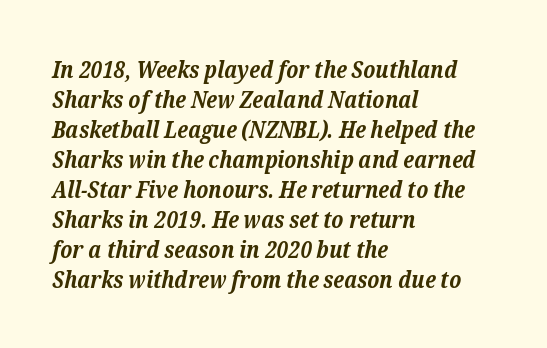
The image shows 24 px bold type, italic (leaning right); set left-aligned, normal line spacing (1.25x), normal letter spacing, not underlined.
